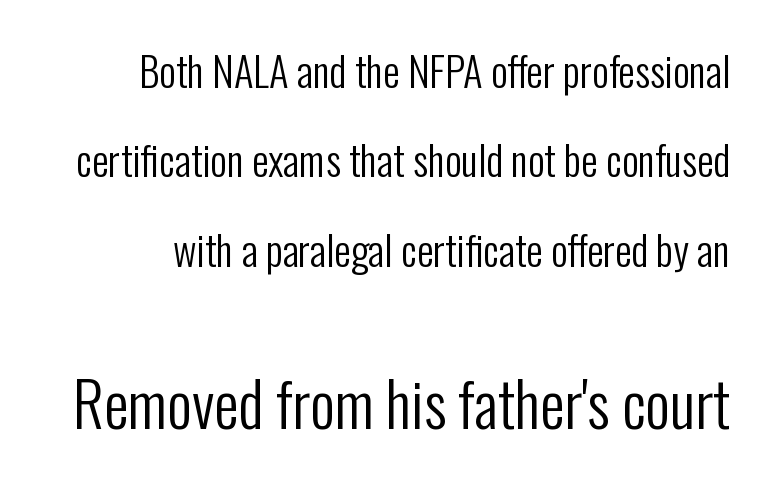
Q: Is the text bold? A: No.
Q: Is the text italic (slanted)? A: No, it is upright.
Q: Is the typeface a serif or a sans-serif typeface? A: Sans-serif.
Q: Is the text underlined? A: No.
Q: Is the spacing between letters normal or unusually wide? A: Normal.
Q: Is the spacing between lines tight, normal or loose? A: Loose.
Q: Which block of text is set in a larger size, the first (top) or the second (bottom)? A: The second (bottom) one.
Q: Width (condensed, normal, or wide)? A: Condensed.
Q: Stroke contrast? A: Low.
Q: x-height? A: Medium.
Q: Monospaced? A: No.
